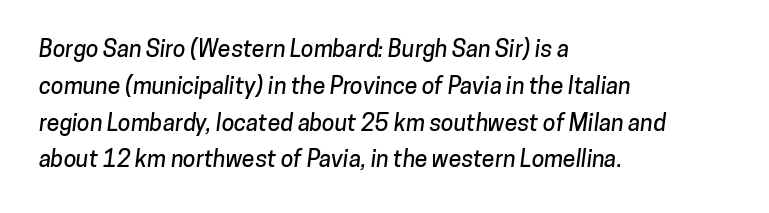
Each line starts at the same left margin while the right side varies. Rule under the text: the space is simply empty. If you measured baseline to baseline, you'd find a middling distance. Honestly, the letter spacing is just normal — you wouldn't notice it.
